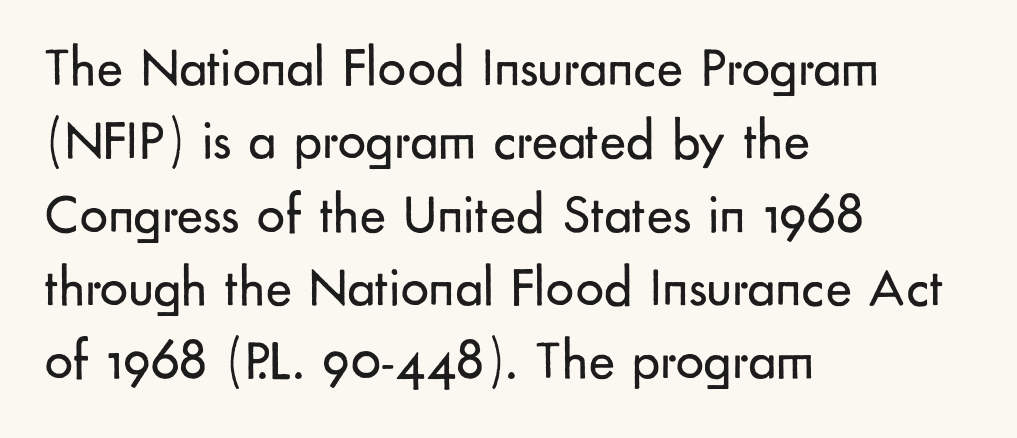
{"serif": "no", "italic": "no", "bold": "no", "weight": "regular", "width": "normal", "stroke_contrast": "low", "x_height": "small", "monospaced": "no", "underline": "no", "align": "left", "line_spacing": "normal", "line_spacing_ratio": 1.31, "letter_spacing": "normal", "letter_spacing_em": 0.0, "glyph_px": 56}
